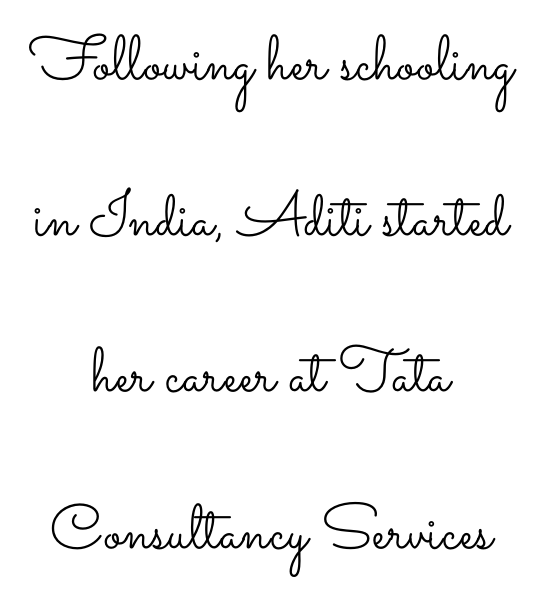
{"bold": "no", "weight": "light", "width": "wide", "stroke_contrast": "low", "x_height": "small", "monospaced": "no", "underline": "no", "align": "center", "line_spacing": "loose", "line_spacing_ratio": 2.48, "letter_spacing": "normal", "letter_spacing_em": 0.0, "glyph_px": 63}
